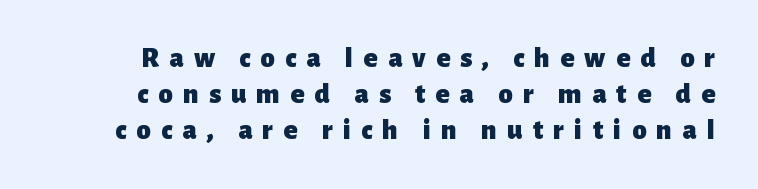
The image shows 29 px heavy sans-serif type, upright; set normal line spacing (1.25x), unusually wide letter spacing (+0.35 em), not underlined; low stroke contrast and a medium x-height.
